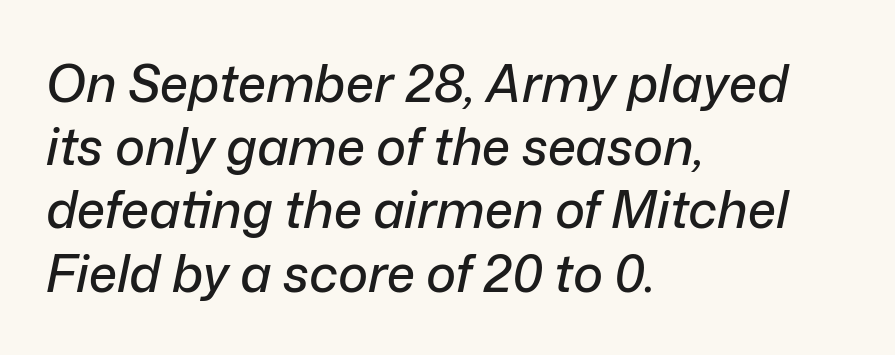
{"italic": "yes", "lean": "right", "slant_degrees": 12, "width": "normal", "stroke_contrast": "low", "x_height": "medium", "monospaced": "no", "underline": "no", "align": "left", "line_spacing_ratio": 1.24, "letter_spacing": "normal", "letter_spacing_em": 0.0, "glyph_px": 51}
